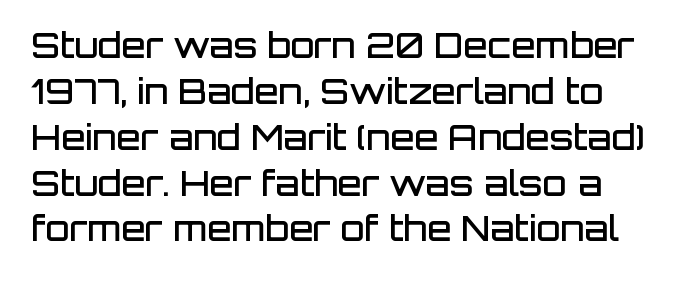
Nope, not italic — everything's standing straight. Tracking here is standard; glyphs follow each other at the usual distance. Has an underline been added? It has not. The rows are spaced the way most documents space them.
